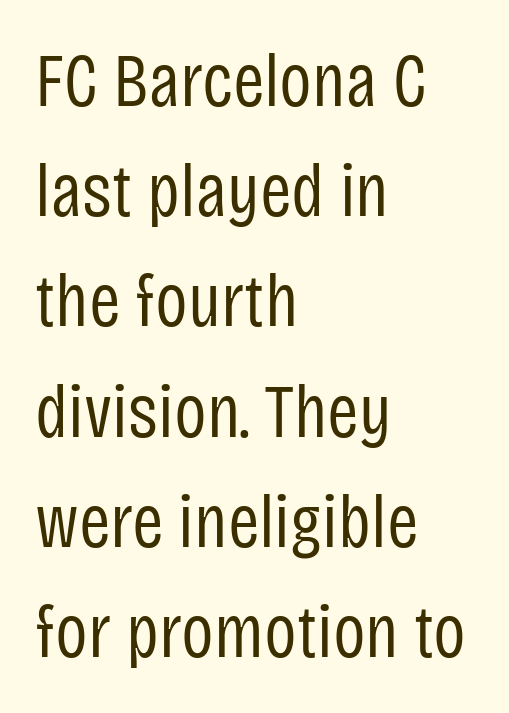
Is this a sans? Yes — the strokes have no serifs. Here the designer chose a conventional face with non-uniform glyph widths. Vertically, the passage feels balanced, rows spaced as you'd expect. Any mark beneath the type? The region is blank.
